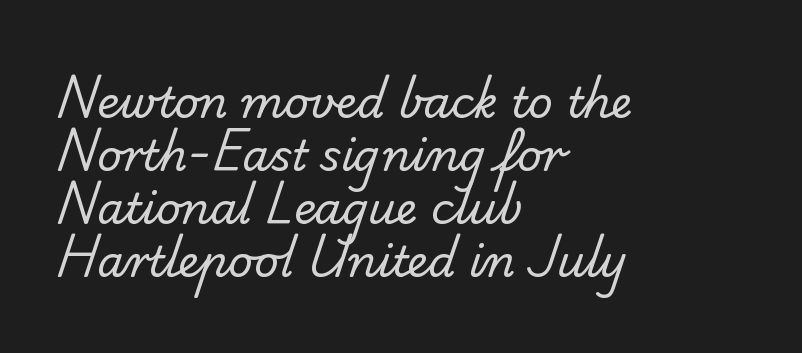
The image shows 43 px regular-weight sans-serif type; set left-aligned, line spacing 1.23x, normal letter spacing, not underlined; low stroke contrast and a small x-height.
